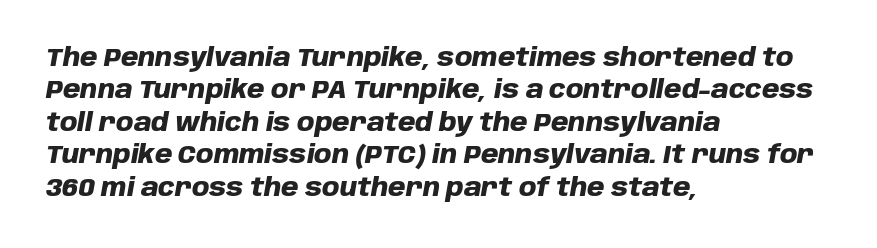
The image shows 25 px bold type, italic (leaning right); set left-aligned, normal line spacing (1.3x), normal letter spacing, not underlined.
